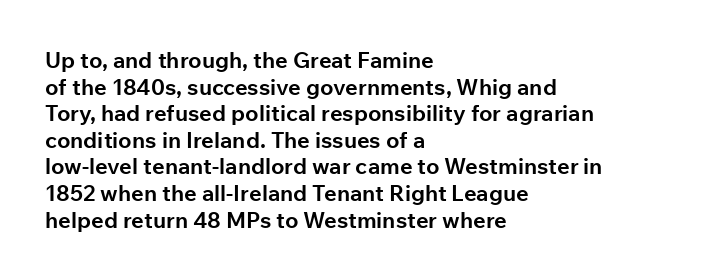
The image shows 22 px bold type, upright; set left-aligned, line spacing 1.21x, normal letter spacing, not underlined.
